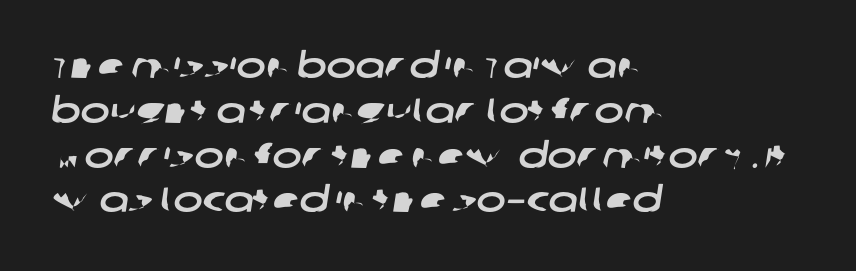
{"serif": "no", "width": "wide", "stroke_contrast": "low", "x_height": "large", "monospaced": "no", "underline": "no", "align": "left", "line_spacing": "normal", "line_spacing_ratio": 1.28, "letter_spacing": "normal", "letter_spacing_em": 0.0, "glyph_px": 35}
